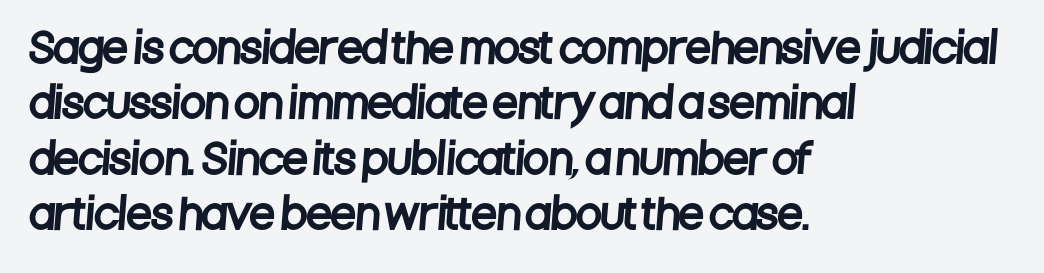
You can tell from the bare stems that sans-serif type was used. The face used here is proportionally spaced, like ordinary book or web type. The tracking reads as untouched default to a designer's eye. This sample keeps an unexceptional amount of space between lines. Descenders hang freely into open space.
